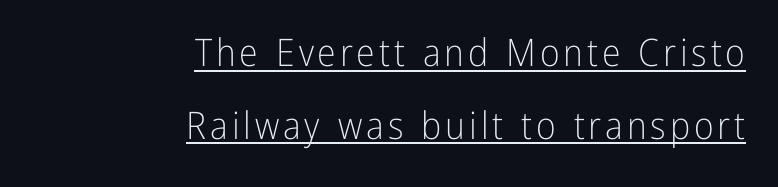
The text was rendered using a sans face with plain stroke endings. Emphasis is given by a line drawn under the lettering. Stroke thickness stays within the range of a standard reading face or lighter. The lines are spread far apart with generous leading. The lettering holds an erect, upright posture throughout. Leftover space on each line is placed entirely before the opening word.
